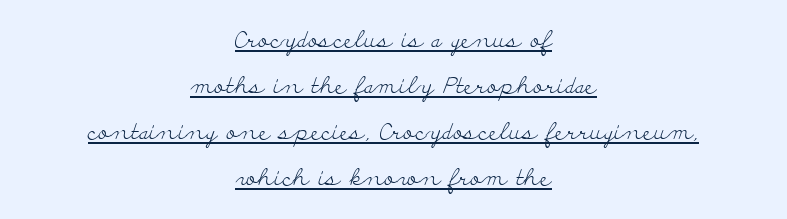
The image shows 23 px text type; set centered, loose line spacing (2.0x), normal letter spacing, underlined.
